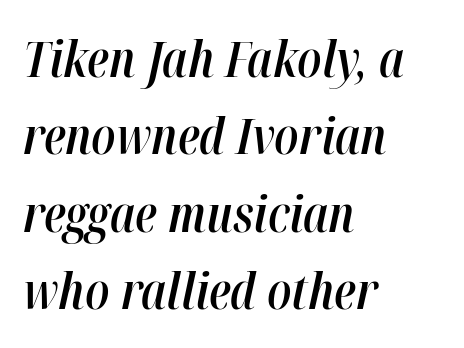
The face used here is proportionally spaced, like ordinary book or web type. Short note: letters normally spaced. The letters are semibold — heavier than regular but short of a full bold. Underlining? Definitely not there. Italic: yes, the glyphs are oblique. Regular leading.
